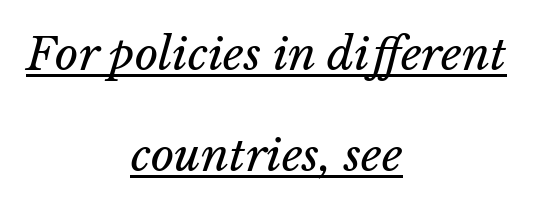
The image shows 45 px regular-weight type, italic (leaning right); set centered, loose line spacing (2.24x), normal letter spacing, underlined; low stroke contrast and a medium x-height.
